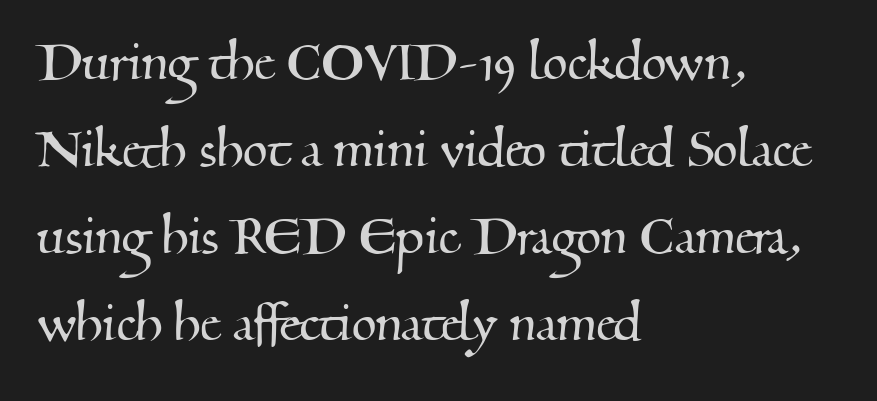
The image shows 64 px serif type; set left-aligned, normal line spacing (1.36x), normal letter spacing, not underlined; medium stroke contrast and a small x-height.
